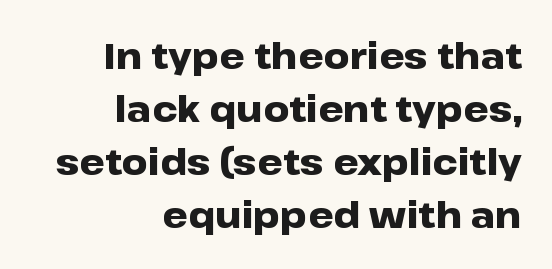
Q: Is the text bold? A: Yes.
Q: Is the text italic (slanted)? A: No, it is upright.
Q: Is the typeface a serif or a sans-serif typeface? A: Sans-serif.
Q: Is the text underlined? A: No.
Q: How is the paragraph aligned? A: Right-aligned.
Q: Is the spacing between letters normal or unusually wide? A: Normal.
Q: Is the spacing between lines tight, normal or loose? A: Normal.
Q: Width (condensed, normal, or wide)? A: Wide.
Q: Stroke contrast? A: Low.
Q: x-height? A: Medium.
Q: Monospaced? A: No.
